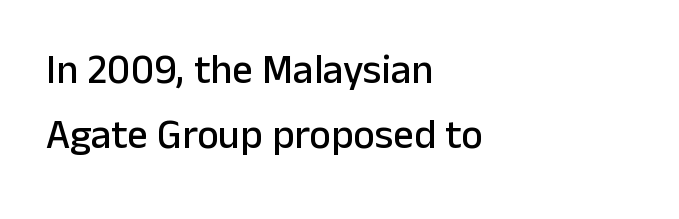
{"serif": "no", "italic": "no", "width": "normal", "stroke_contrast": "low", "x_height": "medium", "monospaced": "no", "underline": "no", "align": "left", "line_spacing": "normal", "line_spacing_ratio": 1.58, "letter_spacing": "normal", "letter_spacing_em": 0.0, "glyph_px": 41}
